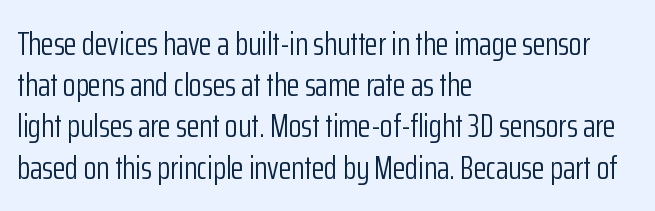
If you measured baseline to baseline, you'd find a middling distance. Descenders are the only things crossing below the line. Students, note that the glyphs here touch the page at normal intervals. Summary of weight: not heavy and not bold. The passage shown is typed in a proportional face where columns would drift.
